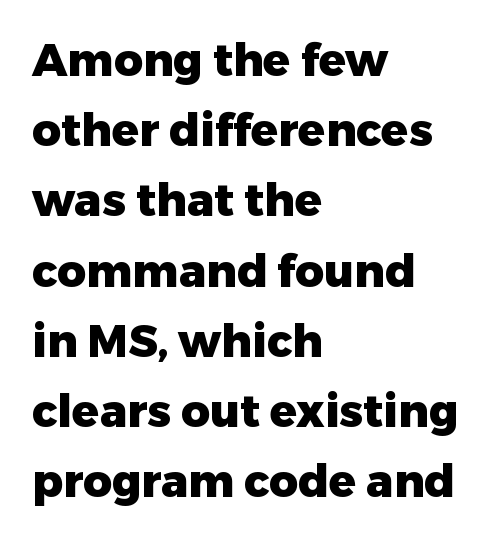
Here the designer chose a conventional face with non-uniform glyph widths. Baseline-to-baseline distance is the conventional proportion of letter height. The face used here is rendered with its standard letterfit. Heavy, bold letterforms.
